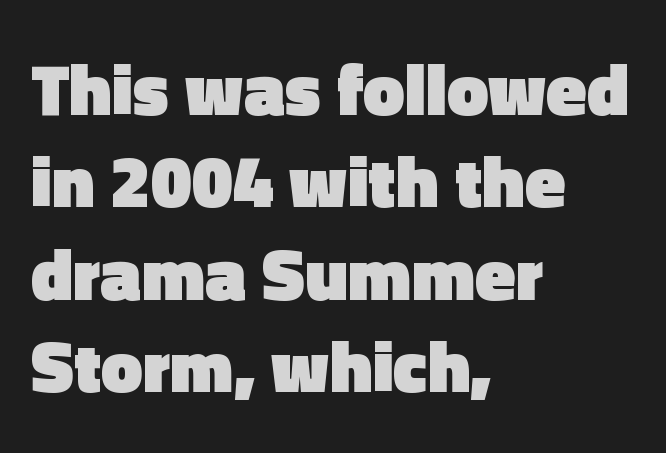
The image shows 74 px heavy sans-serif type, upright; set left-aligned, normal line spacing (1.25x), normal letter spacing, not underlined; a medium x-height.
